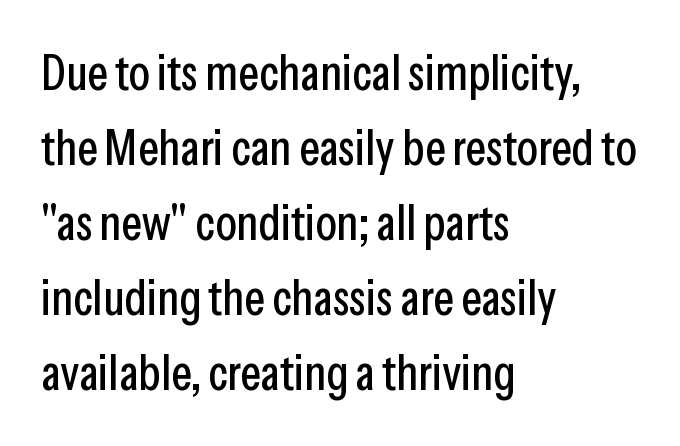
The image shows 49 px condensed sans-serif type, upright; set left-aligned, normal line spacing (1.53x), normal letter spacing, not underlined; low stroke contrast and a medium x-height.
